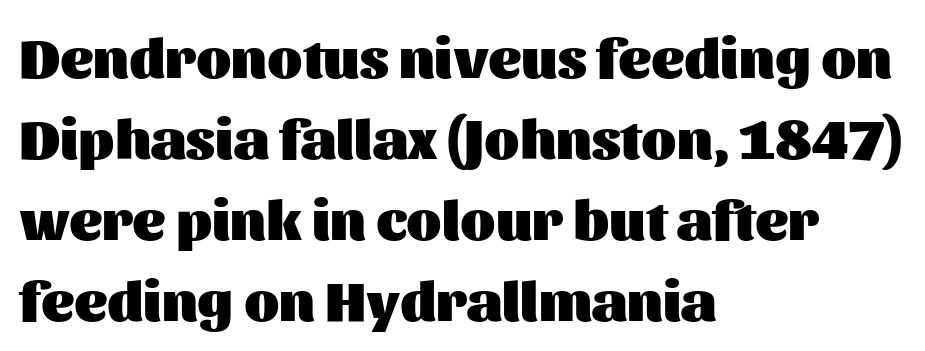
The image shows 57 px heavy sans-serif type, upright; set left-aligned, normal line spacing (1.42x), normal letter spacing, not underlined; medium stroke contrast and a medium x-height.
